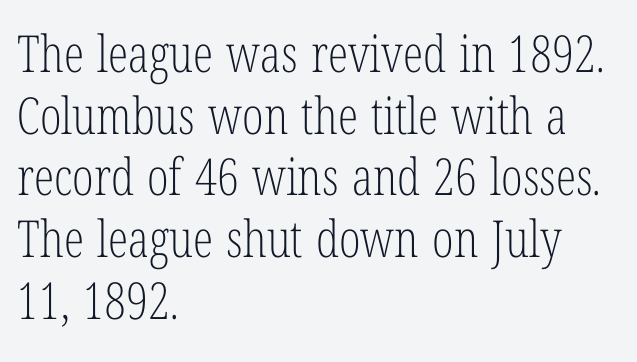
The image shows 51 px light, condensed serif type, upright; set left-aligned, line spacing 1.21x, normal letter spacing, not underlined; low stroke contrast and a medium x-height.
